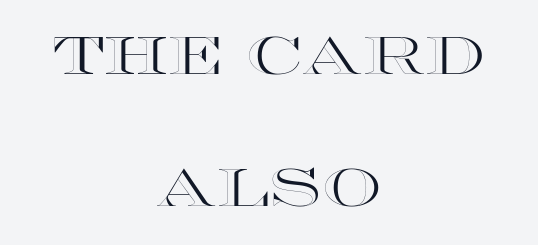
{"italic": "no", "width": "wide", "x_height": "large", "monospaced": "no", "underline": "no", "align": "center", "line_spacing": "loose", "line_spacing_ratio": 2.5, "letter_spacing": "normal", "letter_spacing_em": 0.0, "glyph_px": 53}
